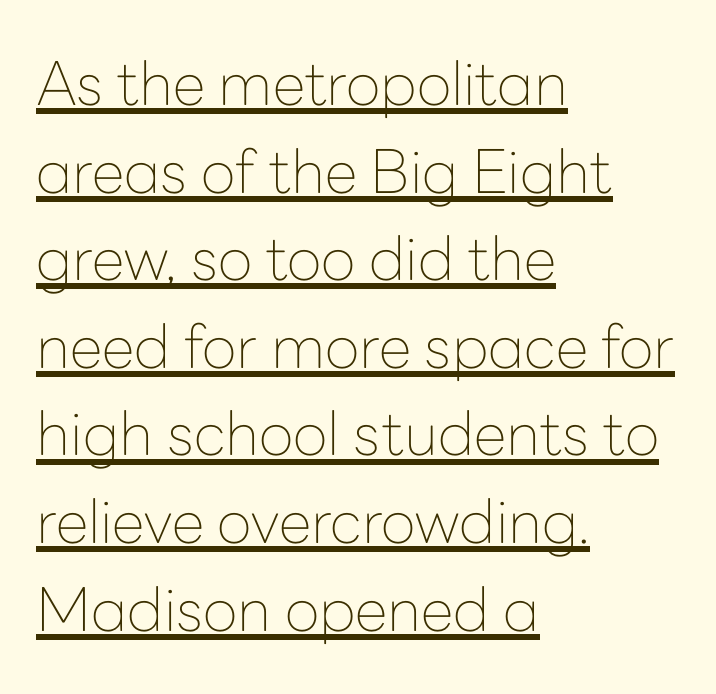
Q: Is the text bold? A: No.
Q: Is the text italic (slanted)? A: No, it is upright.
Q: Is the typeface a serif or a sans-serif typeface? A: Sans-serif.
Q: Is the text underlined? A: Yes.
Q: How is the paragraph aligned? A: Left-aligned.
Q: Is the spacing between letters normal or unusually wide? A: Normal.
Q: Is the spacing between lines tight, normal or loose? A: Normal.
Q: Width (condensed, normal, or wide)? A: Normal.
Q: Stroke contrast? A: Low.
Q: x-height? A: Medium.
Q: Monospaced? A: No.
